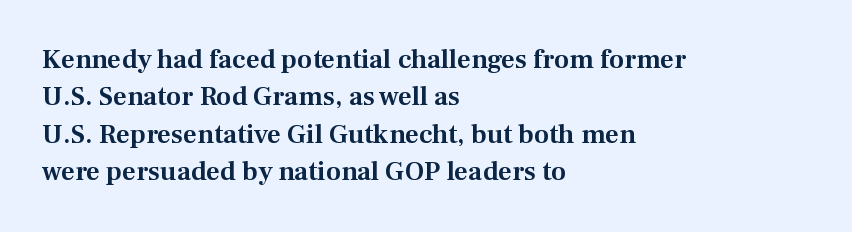
Q: Is the text italic (slanted)? A: No, it is upright.
Q: Is the text underlined? A: No.
Q: How is the paragraph aligned? A: Left-aligned.
Q: Is the spacing between letters normal or unusually wide? A: Normal.
Q: Is the spacing between lines tight, normal or loose? A: Normal.
